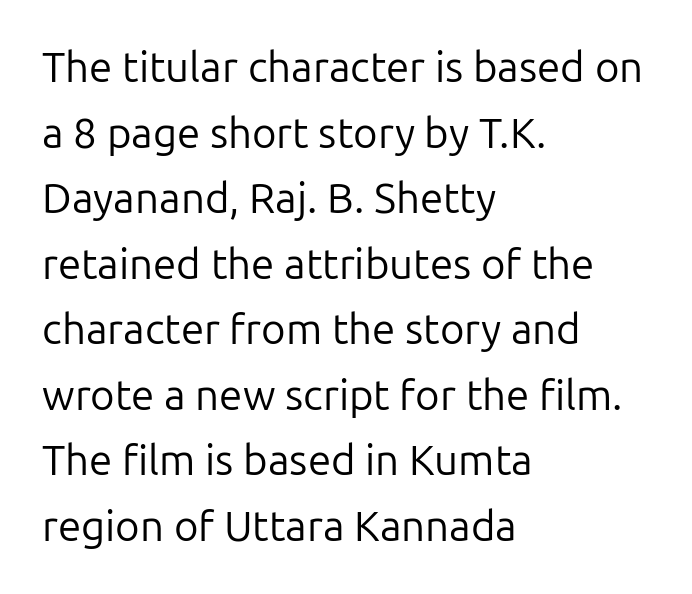
The image shows 42 px regular-weight sans-serif type, upright; set left-aligned, normal line spacing (1.56x), normal letter spacing, not underlined; low stroke contrast and a medium x-height.
